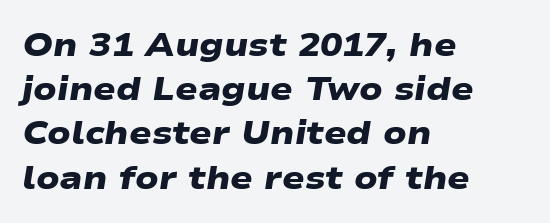
Here the designer chose a conventional face with non-uniform glyph widths. Evenly set lines give the paragraph a standard silhouette. Summary of weight: heavy, a full bold. Nobody drew a line under any word here. The type is set solid horizontally, with unmodified tracking. The letters carry no serifs — their stems end cleanly without finishing strokes.
